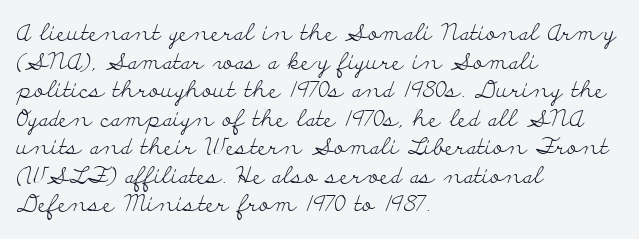
{"bold": "no", "underline": "no", "align": "left", "line_spacing_ratio": 1.24, "letter_spacing": "normal", "letter_spacing_em": 0.0, "glyph_px": 23}
